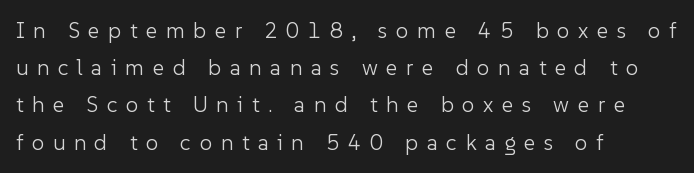
Q: Is the text bold? A: No.
Q: Is the text italic (slanted)? A: No, it is upright.
Q: Is the text underlined? A: No.
Q: How is the paragraph aligned? A: Left-aligned.
Q: Is the spacing between letters normal or unusually wide? A: Unusually wide.
Q: Is the spacing between lines tight, normal or loose? A: Normal.
